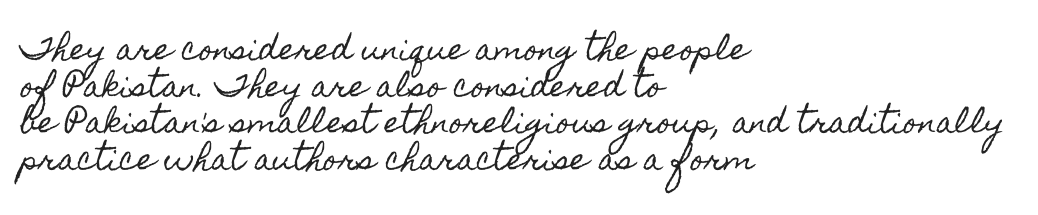
The image shows 29 px condensed type; set left-aligned, normal line spacing (1.26x), normal letter spacing, not underlined; a small x-height.
